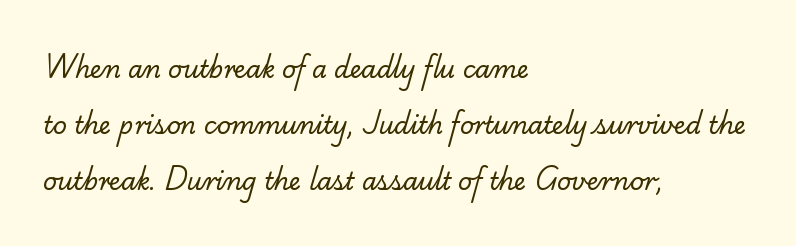
Q: Is the text bold? A: No.
Q: Is the text underlined? A: No.
Q: How is the paragraph aligned? A: Left-aligned.
Q: Is the spacing between letters normal or unusually wide? A: Normal.
Q: Is the spacing between lines tight, normal or loose? A: Loose.
